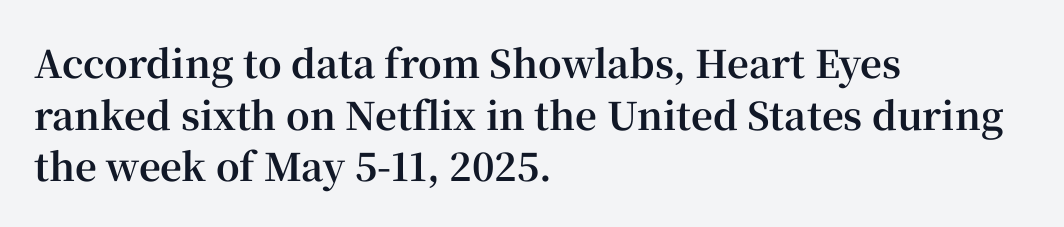
Honestly, the letter spacing is just normal — you wouldn't notice it. You could not count columns in this text — the font is proportionally spaced. The letters stand upright; this is a roman face. A student would call this left alignment; a typographer would say flush left, rag right. Has an underline been added? It has not.
